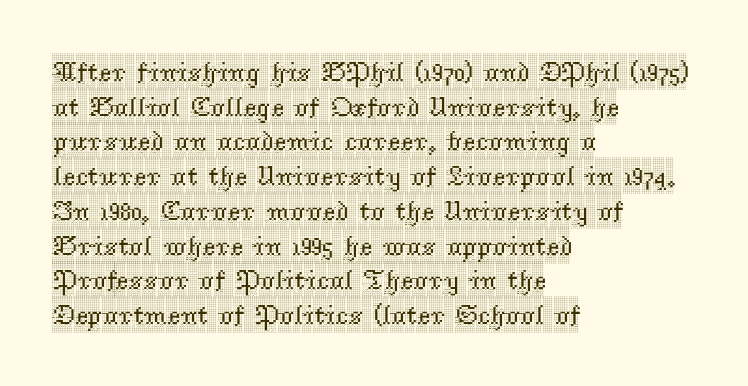
The image shows 28 px condensed serif type, upright; set left-aligned, line spacing 1.24x, normal letter spacing, not underlined; a large x-height.
